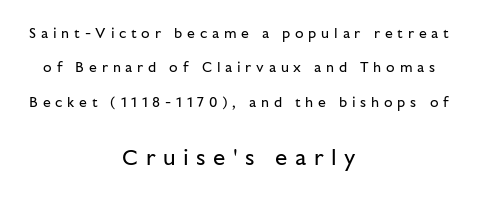
Caption: face not bold, strokes unweighted. You can tell it's not italic because the verticals are truly vertical. This block would shrink considerably if given ordinary leading; it's expanded now. Which margin do the lines hug? Neither — every line sits in the middle. The letters are spread apart with noticeably loose tracking. Has an underline been added? It has not.
